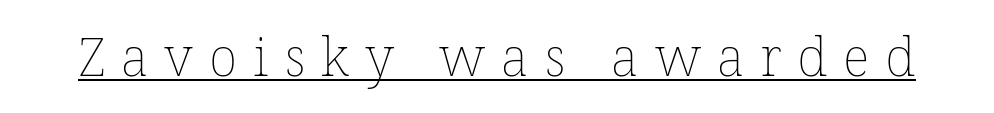
The image shows 53 px thin type, upright; set unusually wide letter spacing (+0.3 em), underlined; low stroke contrast and a medium x-height.
